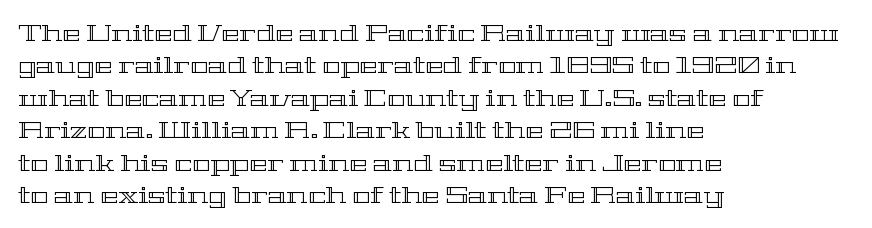
The image shows 24 px text type, upright; set left-aligned, normal line spacing (1.35x), normal letter spacing, not underlined.
